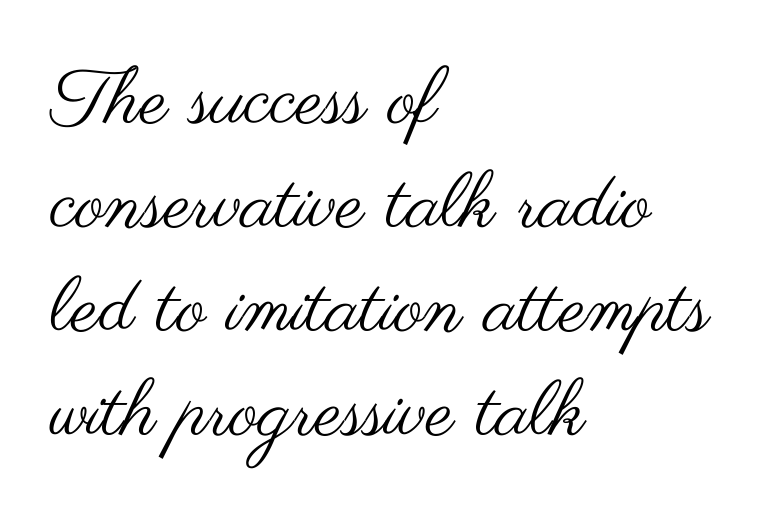
Q: Is the text bold? A: No.
Q: Is the text italic (slanted)? A: Yes.
Q: Is the typeface a serif or a sans-serif typeface? A: Sans-serif.
Q: Is the text underlined? A: No.
Q: How is the paragraph aligned? A: Left-aligned.
Q: Is the spacing between letters normal or unusually wide? A: Normal.
Q: Is the spacing between lines tight, normal or loose? A: Normal.
Q: Width (condensed, normal, or wide)? A: Wide.
Q: Stroke contrast? A: Medium.
Q: x-height? A: Small.
Q: Monospaced? A: No.
